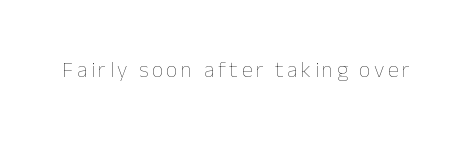
The image shows 22 px text type, upright; set not underlined.
